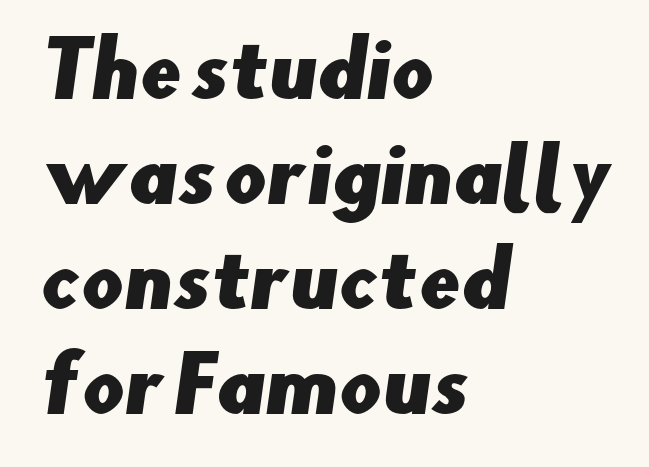
Q: Is the typeface a serif or a sans-serif typeface? A: Sans-serif.
Q: Is the text underlined? A: No.
Q: How is the paragraph aligned? A: Left-aligned.
Q: Is the spacing between letters normal or unusually wide? A: Normal.
Q: Is the spacing between lines tight, normal or loose? A: Normal.
Q: Width (condensed, normal, or wide)? A: Normal.
Q: Stroke contrast? A: Low.
Q: x-height? A: Small.
Q: Monospaced? A: No.
